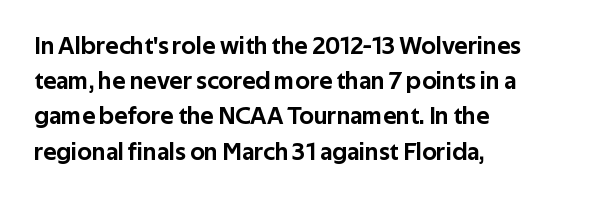
The image shows 25 px text type, upright; set left-aligned, normal line spacing (1.41x), normal letter spacing, not underlined.
